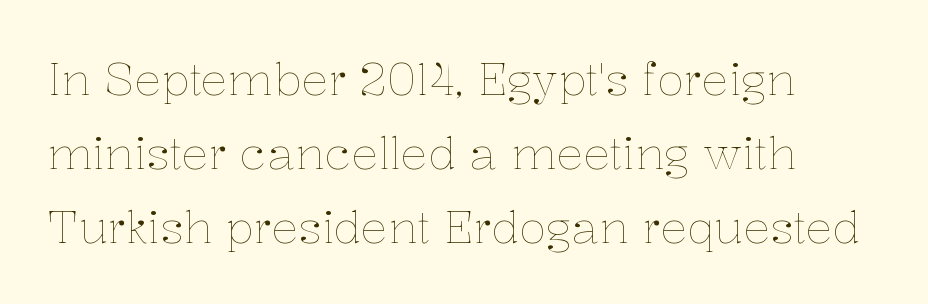
Q: Is the text bold? A: No.
Q: Is the text italic (slanted)? A: No, it is upright.
Q: Is the text underlined? A: No.
Q: How is the paragraph aligned? A: Left-aligned.
Q: Is the spacing between letters normal or unusually wide? A: Normal.
Q: Is the spacing between lines tight, normal or loose? A: Normal.
Q: Width (condensed, normal, or wide)? A: Normal.
Q: Stroke contrast? A: Low.
Q: x-height? A: Medium.
Q: Monospaced? A: No.
